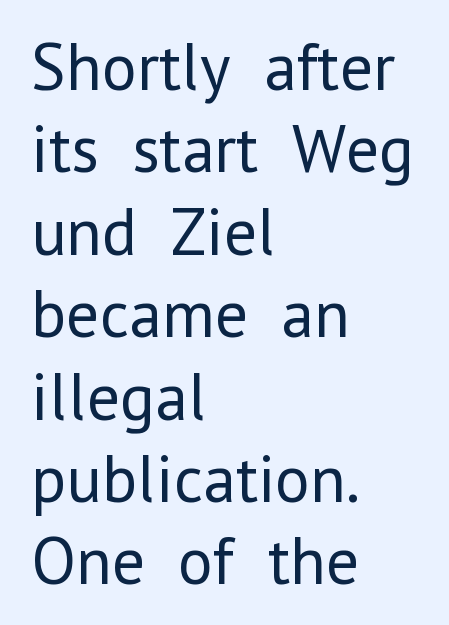
Q: Is the text bold? A: No.
Q: Is the text italic (slanted)? A: No, it is upright.
Q: Is the typeface a serif or a sans-serif typeface? A: Sans-serif.
Q: Is the text underlined? A: No.
Q: How is the paragraph aligned? A: Left-aligned.
Q: Is the spacing between letters normal or unusually wide? A: Normal.
Q: Width (condensed, normal, or wide)? A: Normal.
Q: Stroke contrast? A: Low.
Q: x-height? A: Medium.
Q: Monospaced? A: No.
